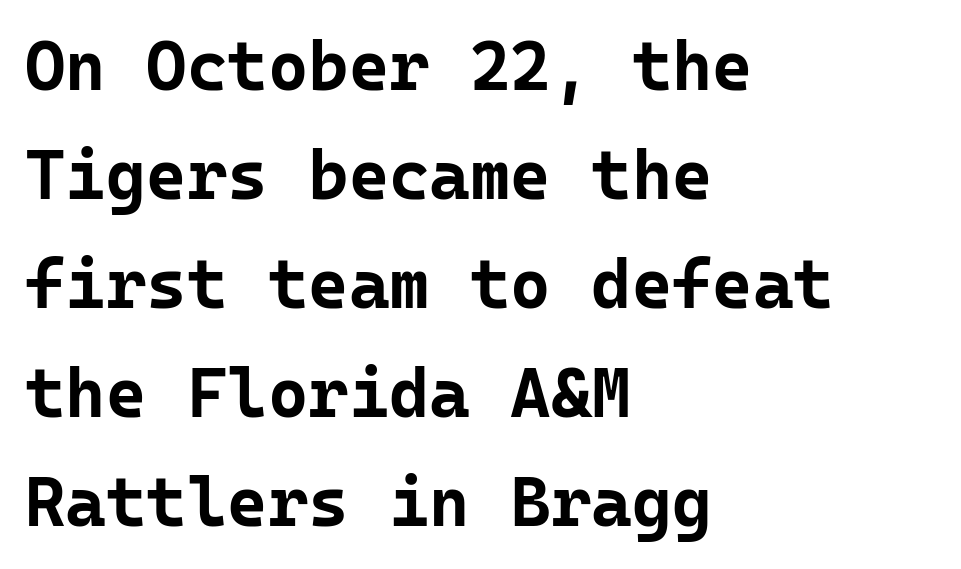
{"serif": "no", "italic": "no", "bold": "yes", "weight": "bold", "width": "normal", "stroke_contrast": "low", "x_height": "medium", "monospaced": "yes", "underline": "no", "align": "left", "line_spacing": "normal", "line_spacing_ratio": 1.58, "letter_spacing": "normal", "letter_spacing_em": 0.0, "glyph_px": 69}
